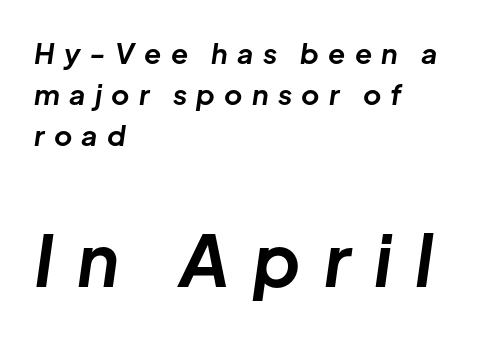
Q: Is the text bold? A: Yes.
Q: Is the text italic (slanted)? A: Yes, it leans right by about 8 degrees.
Q: Is the text underlined? A: No.
Q: How is the paragraph aligned? A: Left-aligned.
Q: Is the spacing between letters normal or unusually wide? A: Unusually wide.
Q: Is the spacing between lines tight, normal or loose? A: Normal.
Q: Which block of text is set in a larger size, the first (top) or the second (bottom)? A: The second (bottom) one.
Q: Width (condensed, normal, or wide)? A: Normal.
Q: Stroke contrast? A: Low.
Q: x-height? A: Medium.
Q: Monospaced? A: No.
